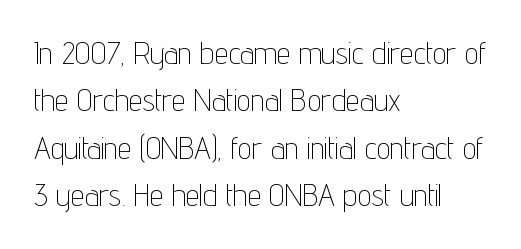
Q: Is the text bold? A: No.
Q: Is the text italic (slanted)? A: No, it is upright.
Q: Is the typeface a serif or a sans-serif typeface? A: Sans-serif.
Q: Is the text underlined? A: No.
Q: How is the paragraph aligned? A: Left-aligned.
Q: Is the spacing between letters normal or unusually wide? A: Normal.
Q: Is the spacing between lines tight, normal or loose? A: Normal.
Q: Width (condensed, normal, or wide)? A: Condensed.
Q: Stroke contrast? A: Low.
Q: x-height? A: Medium.
Q: Monospaced? A: No.
